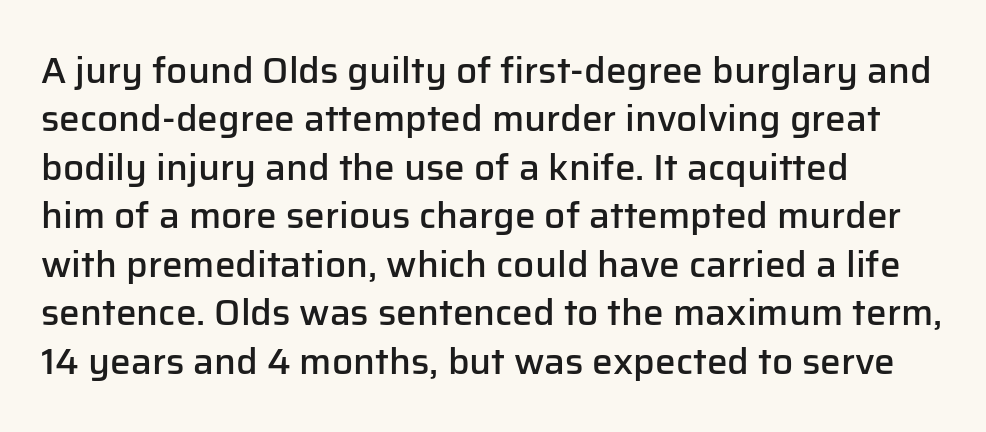
{"serif": "no", "italic": "no", "bold": "semi", "weight": "semibold", "width": "normal", "stroke_contrast": "low", "x_height": "medium", "monospaced": "no", "underline": "no", "align": "left", "line_spacing": "normal", "line_spacing_ratio": 1.31, "letter_spacing": "normal", "letter_spacing_em": 0.0, "glyph_px": 37}
